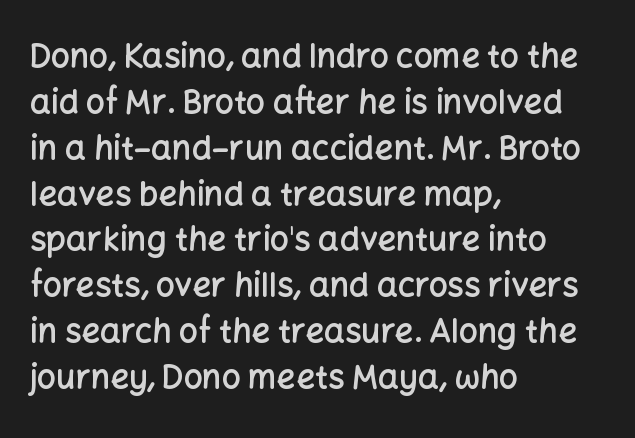
The image shows 33 px semibold sans-serif type, upright; set left-aligned, normal line spacing (1.39x), normal letter spacing, not underlined; low stroke contrast and a medium x-height.
